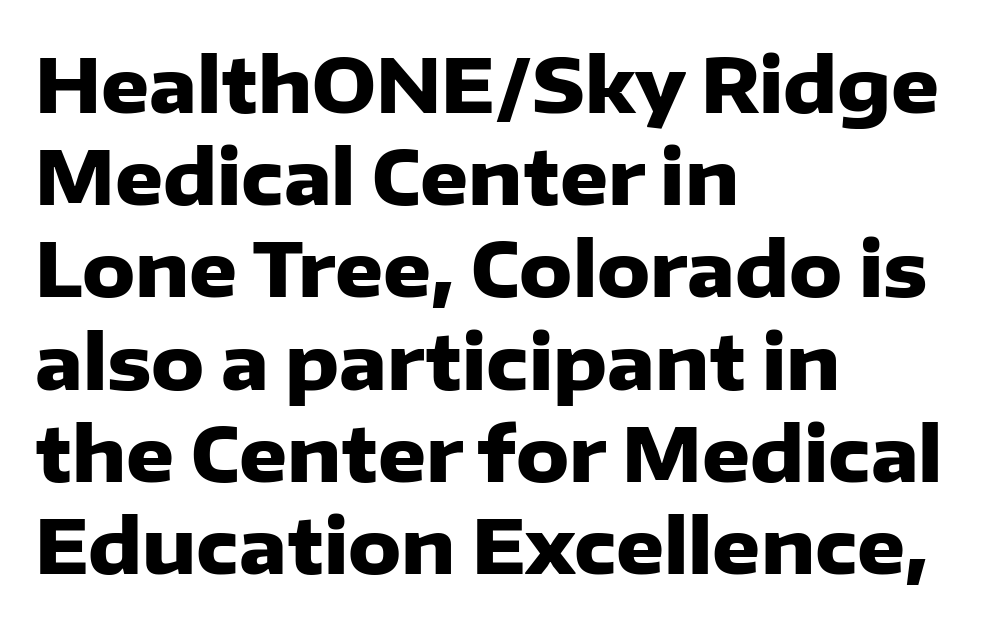
Q: Is the text bold? A: Yes.
Q: Is the text italic (slanted)? A: No, it is upright.
Q: Is the typeface a serif or a sans-serif typeface? A: Sans-serif.
Q: Is the text underlined? A: No.
Q: How is the paragraph aligned? A: Left-aligned.
Q: Is the spacing between letters normal or unusually wide? A: Normal.
Q: Width (condensed, normal, or wide)? A: Normal.
Q: Stroke contrast? A: Low.
Q: x-height? A: Medium.
Q: Monospaced? A: No.
